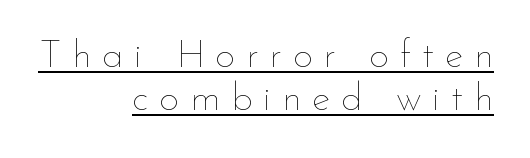
Glyph-to-glyph distance is far greater than everyday printed text. Rendered with straight, roman letterforms. The passage shown stacks its lines with hardly any gap. Proportional: the letters do not fall into vertical columns.
